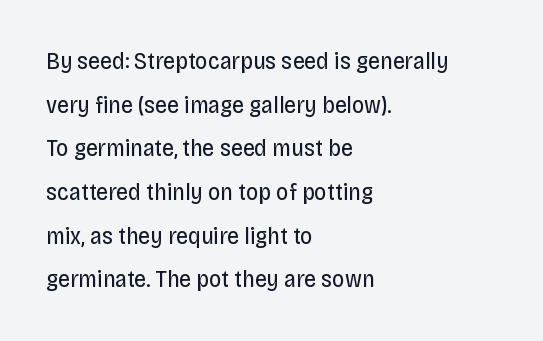
{"italic": "no", "bold": "no", "underline": "no", "align": "left", "line_spacing_ratio": 1.82, "letter_spacing": "normal", "letter_spacing_em": 0.0, "glyph_px": 24}
